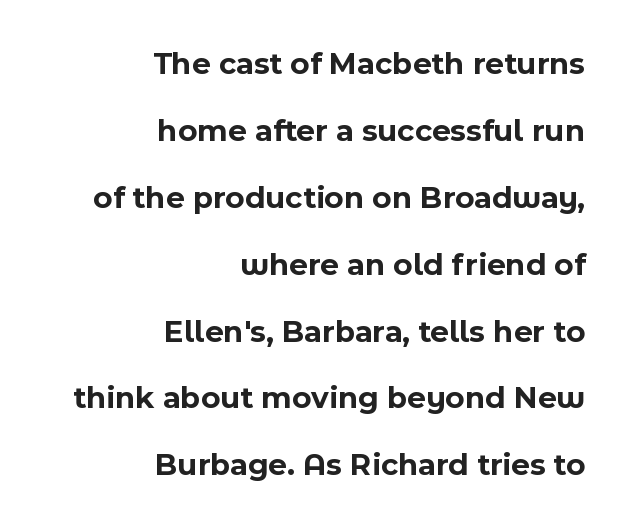
Q: Is the text bold? A: Yes.
Q: Is the text italic (slanted)? A: No, it is upright.
Q: Is the typeface a serif or a sans-serif typeface? A: Sans-serif.
Q: Is the text underlined? A: No.
Q: How is the paragraph aligned? A: Right-aligned.
Q: Is the spacing between letters normal or unusually wide? A: Normal.
Q: Is the spacing between lines tight, normal or loose? A: Loose.
Q: Width (condensed, normal, or wide)? A: Normal.
Q: x-height? A: Medium.
Q: Monospaced? A: No.
